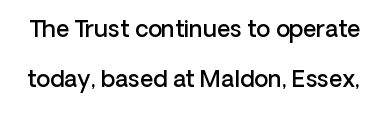
In terms of posture, this sample is upright. The line texture is even and compact thanks to regular tracking. Heft: intermediate — a semibold. No word sits above an underline.
